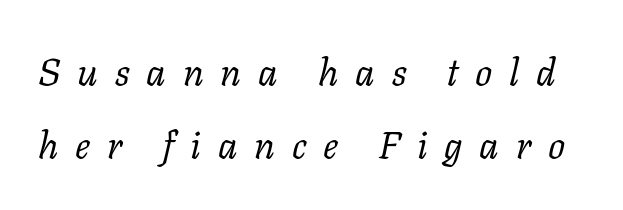
Display-style spreading of the glyphs; the letterfit is very open. Compared with ordinary roman type, these characters are visibly tilted. Leading is clearly above the norm, producing a sparse column. Descenders hang freely into open space. The face looks like a standard text weight, possibly lighter.
